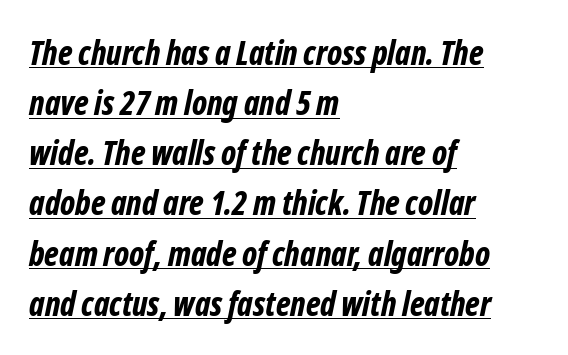
{"italic": "yes", "lean": "right", "slant_degrees": 12, "bold": "yes", "weight": "bold", "width": "condensed", "stroke_contrast": "low", "x_height": "medium", "monospaced": "no", "underline": "yes", "align": "left", "line_spacing": "normal", "line_spacing_ratio": 1.52, "letter_spacing": "normal", "letter_spacing_em": 0.0, "glyph_px": 33}
